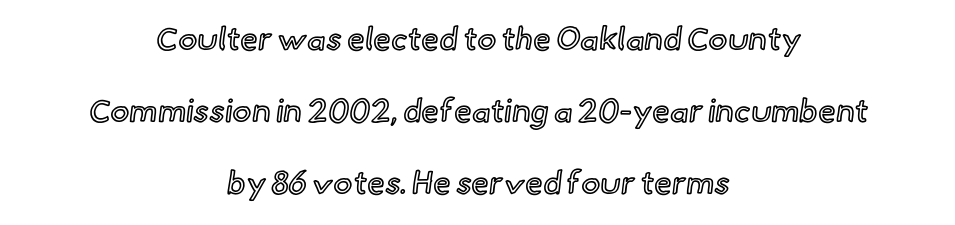
Q: Is the text italic (slanted)? A: Yes.
Q: Is the text underlined? A: No.
Q: How is the paragraph aligned? A: Centered.
Q: Is the spacing between letters normal or unusually wide? A: Normal.
Q: Is the spacing between lines tight, normal or loose? A: Loose.
Q: Width (condensed, normal, or wide)? A: Normal.
Q: x-height? A: Small.
Q: Monospaced? A: No.
